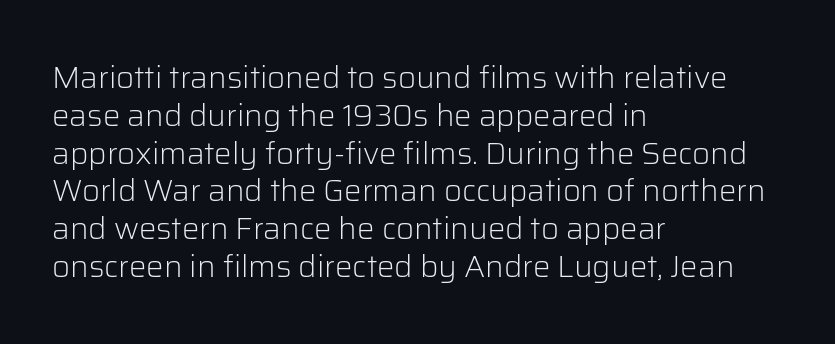
{"serif": "no", "italic": "no", "bold": "no", "weight": "light", "width": "normal", "stroke_contrast": "low", "x_height": "medium", "monospaced": "no", "underline": "no", "align": "left", "line_spacing_ratio": 1.22, "letter_spacing": "normal", "letter_spacing_em": 0.0, "glyph_px": 31}
